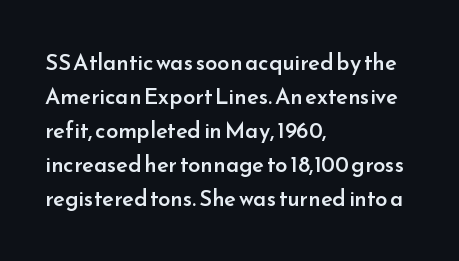
Q: Is the text bold? A: Semi-bold.
Q: Is the text italic (slanted)? A: No, it is upright.
Q: Is the text underlined? A: No.
Q: How is the paragraph aligned? A: Left-aligned.
Q: Is the spacing between letters normal or unusually wide? A: Normal.
Q: Is the spacing between lines tight, normal or loose? A: Normal.
